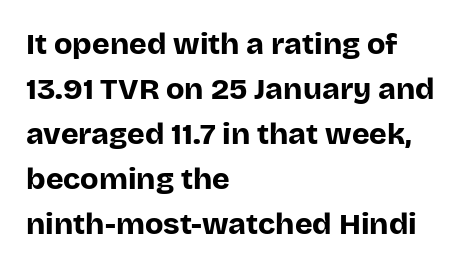
The image shows 30 px bold sans-serif type, upright; set left-aligned, normal line spacing (1.5x), normal letter spacing, not underlined; low stroke contrast and a large x-height.
